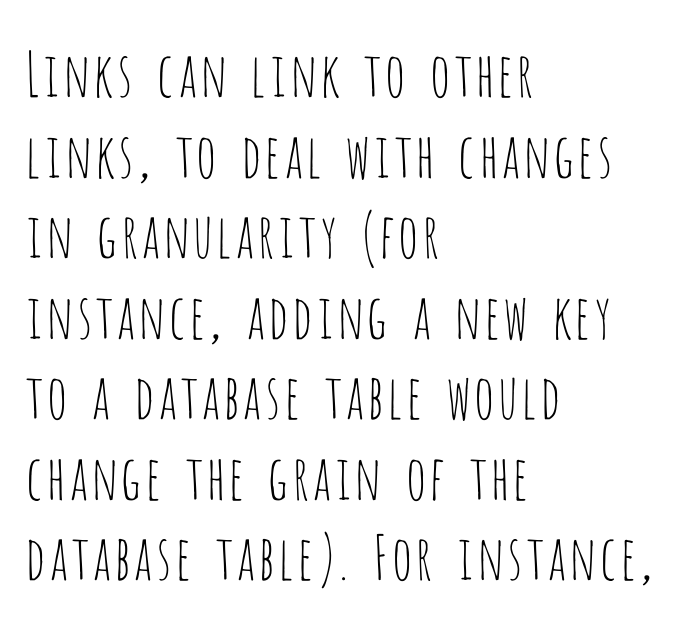
The image shows 61 px thin, condensed sans-serif type, upright; set left-aligned, normal line spacing (1.32x), normal letter spacing, not underlined; low stroke contrast and a large x-height.
